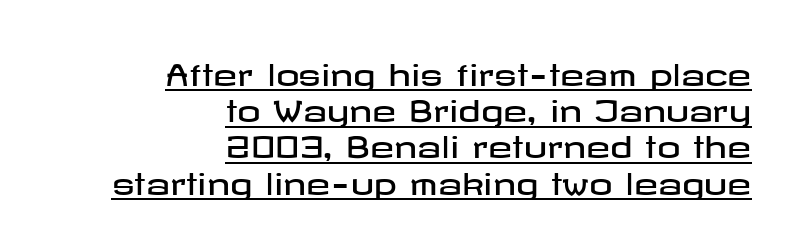
Q: Is the text italic (slanted)? A: No, it is upright.
Q: Is the typeface a serif or a sans-serif typeface? A: Sans-serif.
Q: Is the text underlined? A: Yes.
Q: How is the paragraph aligned? A: Right-aligned.
Q: Is the spacing between letters normal or unusually wide? A: Normal.
Q: Is the spacing between lines tight, normal or loose? A: Normal.
Q: Width (condensed, normal, or wide)? A: Wide.
Q: Stroke contrast? A: Low.
Q: x-height? A: Medium.
